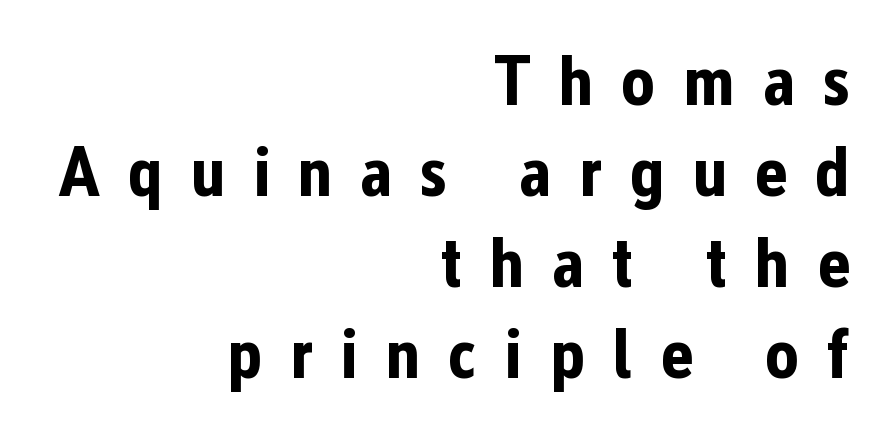
{"serif": "no", "italic": "no", "bold": "yes", "weight": "bold", "width": "condensed", "stroke_contrast": "low", "x_height": "medium", "monospaced": "no", "underline": "no", "align": "right", "line_spacing": "normal", "line_spacing_ratio": 1.28, "letter_spacing": "wide", "letter_spacing_em": 0.39, "glyph_px": 71}
